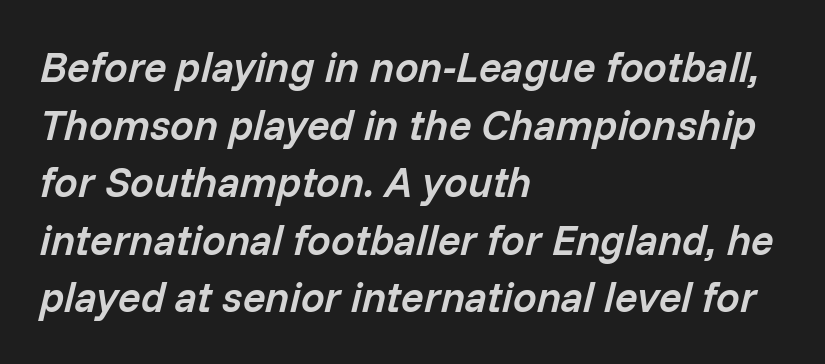
{"italic": "yes", "lean": "right", "slant_degrees": 14, "bold": "semi", "weight": "semibold", "width": "normal", "stroke_contrast": "low", "x_height": "medium", "monospaced": "no", "underline": "no", "align": "left", "line_spacing": "normal", "line_spacing_ratio": 1.37, "letter_spacing": "normal", "letter_spacing_em": 0.0, "glyph_px": 42}
